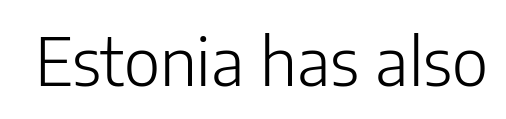
The image shows 66 px light sans-serif type, upright; set normal letter spacing, not underlined; low stroke contrast and a medium x-height.
